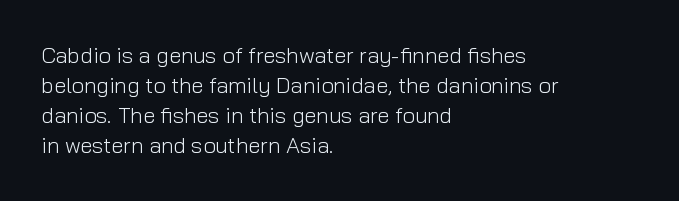
{"italic": "no", "bold": "no", "underline": "no", "align": "left", "line_spacing": "normal", "line_spacing_ratio": 1.37, "letter_spacing": "normal", "letter_spacing_em": 0.0, "glyph_px": 22}
